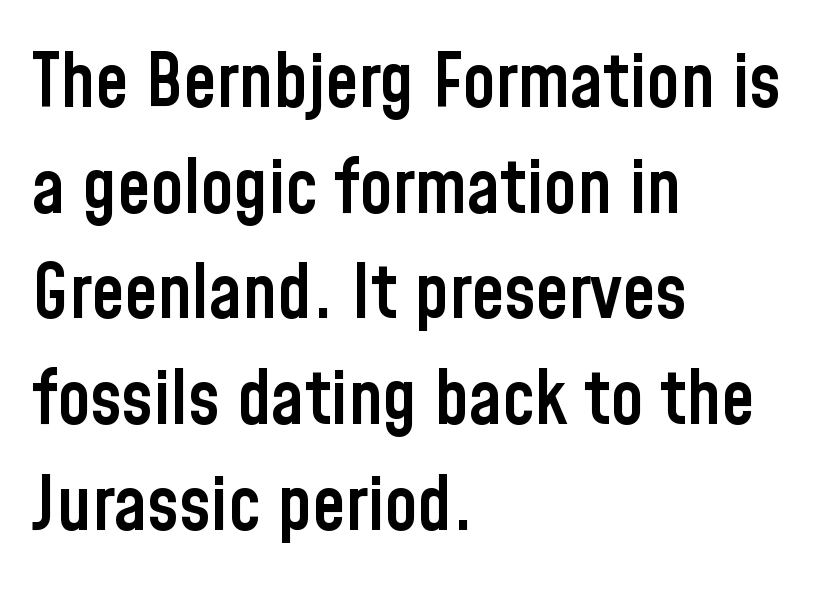
This sample uses an upright cut, with every glyph sitting square on the baseline. The designer left line spacing at the default. The font is running at a semibold setting, under full bold. Typographically, this falls in the sans-serif category.
